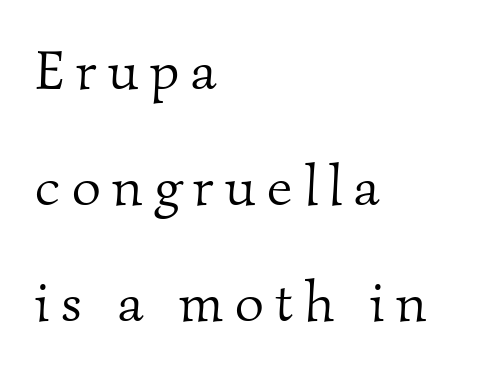
Q: Is the text bold? A: No.
Q: Is the typeface a serif or a sans-serif typeface? A: Serif.
Q: Is the text underlined? A: No.
Q: How is the paragraph aligned? A: Left-aligned.
Q: Is the spacing between letters normal or unusually wide? A: Unusually wide.
Q: Is the spacing between lines tight, normal or loose? A: Loose.
Q: Width (condensed, normal, or wide)? A: Normal.
Q: Stroke contrast? A: Medium.
Q: x-height? A: Small.
Q: Monospaced? A: No.
